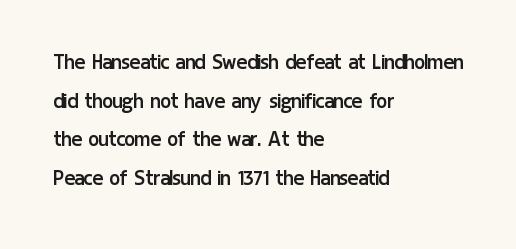
{"italic": "no", "bold": "no", "underline": "no", "align": "left", "line_spacing": "normal", "line_spacing_ratio": 1.55, "letter_spacing": "normal", "letter_spacing_em": 0.0, "glyph_px": 25}
